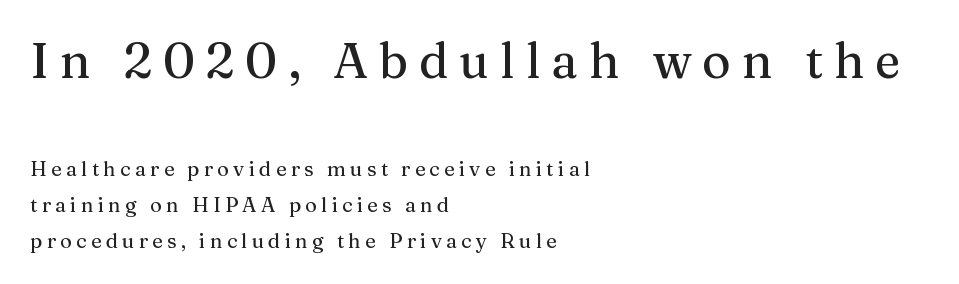
Posture: straight, roman, zero tilt. Caption: multi-line text, flush left, ragged right. The composition opens big and finishes small. The passage shown is typeset with a serif family.
